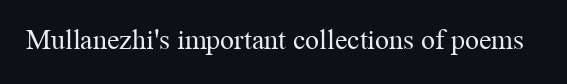
What stands out about the letter spacing? Nothing — it is the standard amount. Vertical strokes here are truly vertical. Anything drawn beneath the words? Only blank space. Is this a fixed-width face? No — the glyphs have proportional, varying widths. The characters display serif detailing at their extremities.
